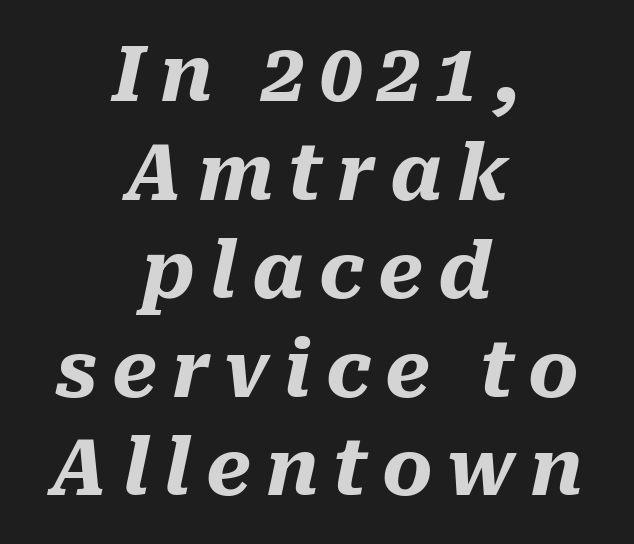
Q: Is the text bold? A: Yes.
Q: Is the text italic (slanted)? A: Yes, it leans right by about 10 degrees.
Q: Is the text underlined? A: No.
Q: How is the paragraph aligned? A: Centered.
Q: Is the spacing between lines tight, normal or loose? A: Normal.
Q: Width (condensed, normal, or wide)? A: Normal.
Q: Stroke contrast? A: Medium.
Q: x-height? A: Medium.
Q: Monospaced? A: No.
